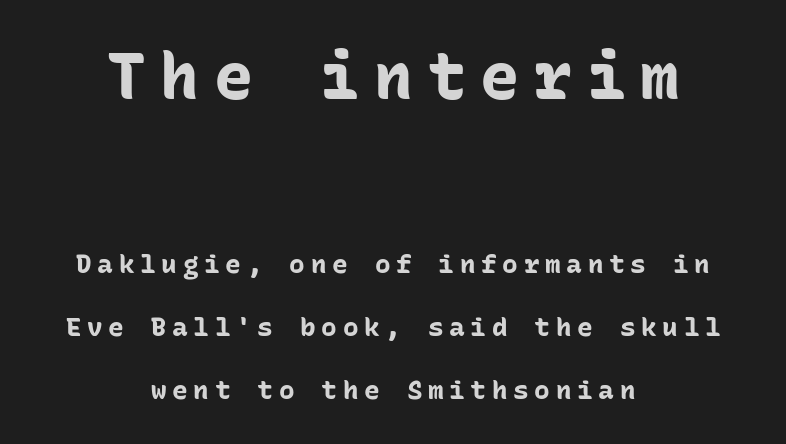
{"serif": "no", "italic": "no", "bold": "yes", "weight": "bold", "width": "normal", "stroke_contrast": "low", "x_height": "medium", "monospaced": "yes", "underline": "no", "align": "center", "line_spacing": "loose", "line_spacing_ratio": 2.44, "letter_spacing": "wide", "letter_spacing_em": 0.22, "larger_block": "first", "size_ratio": 2.5, "glyph_px": 65}
